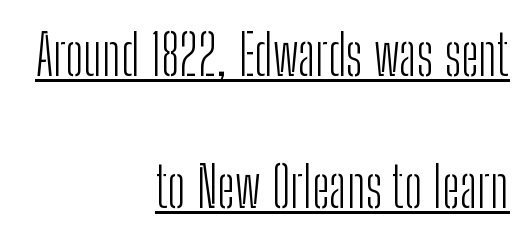
The image shows 56 px light, condensed sans-serif type, upright; set right-aligned, loose line spacing (2.36x), normal letter spacing, underlined; low stroke contrast and a medium x-height.
